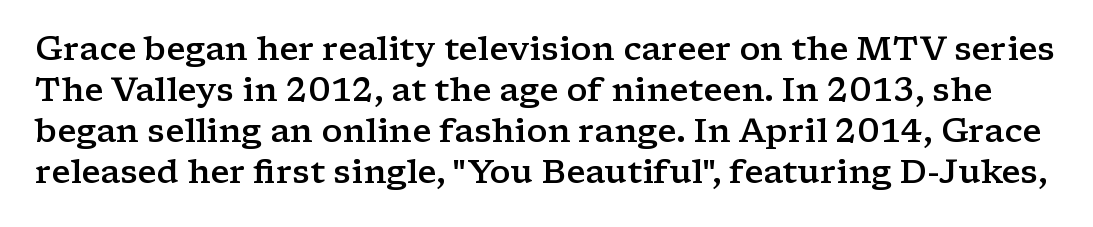
The passage shown is semibold, sitting just below true bold. Glance below the letters and you will spot only blank space. Style check: upright. Look at the bottom of the vertical strokes: they flare into serifs here.
